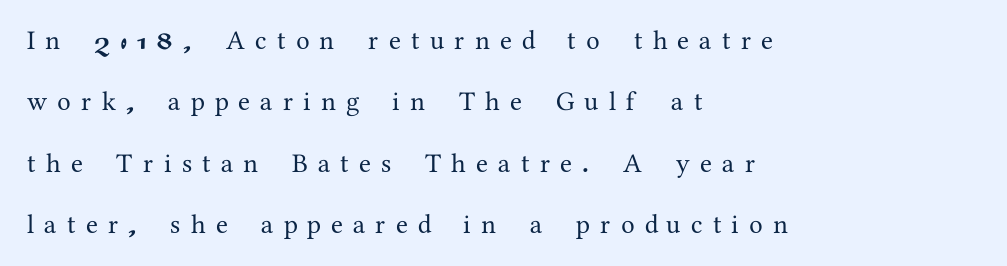
The tracking jumps out immediately: characters are airy and widely separated. Rows of type keep a wide berth in the vertical direction. Ordinary non-slanted type is in use. Compared with a centered layout, this one pins lines to the left instead. Rule under the text: the space is simply empty.
